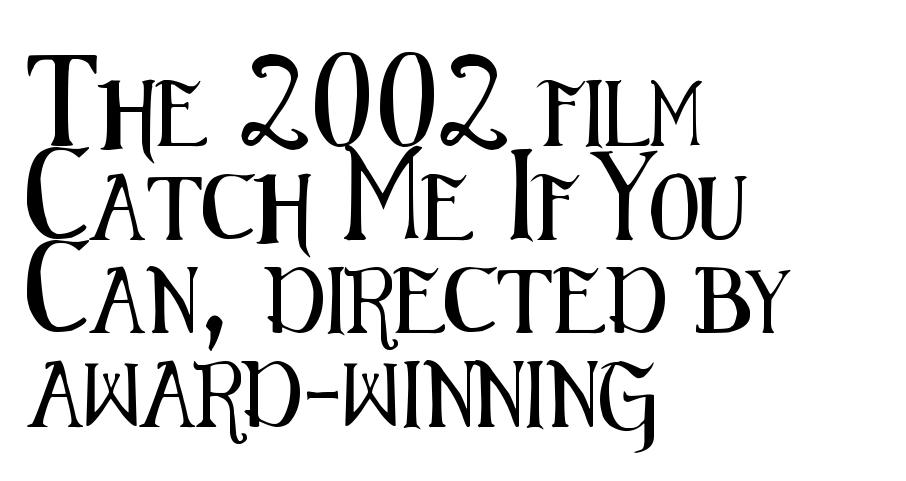
Summary of vertical rhythm: regular, with standard interline spacing. Does extra space separate the letters? No, they use regular spacing. Lines of text with bare space underneath. In terms of posture, this sample is upright.
